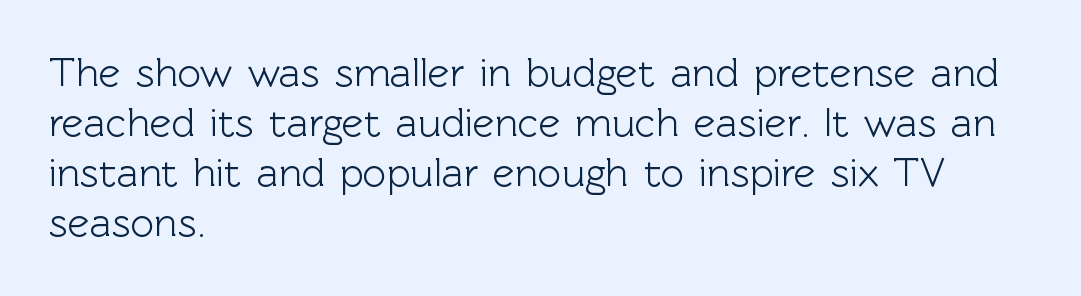
Tracking value appears to be zero — textbook default spacing. The passage is arranged the way most books set body copy — flush left. The gap between lines stays unmarked. This is the regular roman posture of the typeface. No feet cap the strokes, marking this as sans-serif type. The rendering uses natural spacing where letterforms have individual widths.
